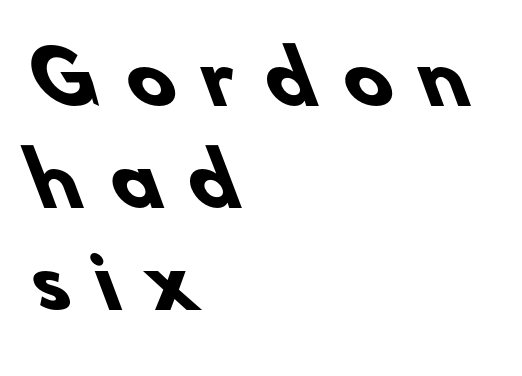
The image shows 72 px heavy sans-serif type; set left-aligned, normal line spacing (1.42x), unusually wide letter spacing (+0.39 em), not underlined; low stroke contrast and a small x-height.
